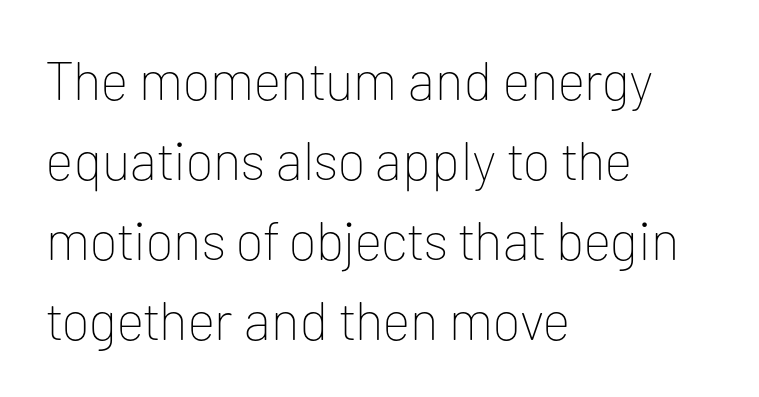
{"serif": "no", "italic": "no", "bold": "no", "weight": "thin", "width": "normal", "stroke_contrast": "low", "x_height": "medium", "monospaced": "no", "underline": "no", "align": "left", "line_spacing": "normal", "line_spacing_ratio": 1.48, "letter_spacing": "normal", "letter_spacing_em": 0.0, "glyph_px": 54}
